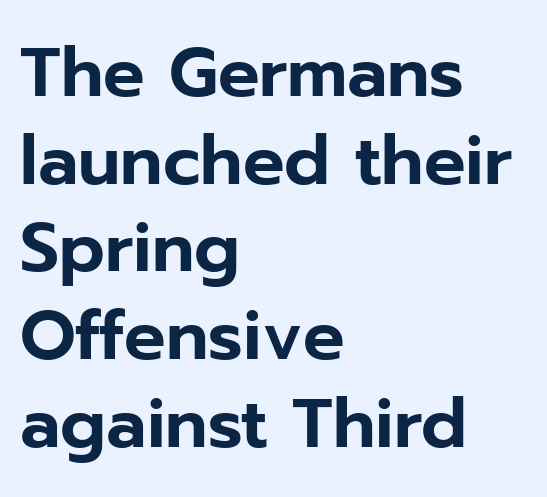
Think of a printed novel: that variable character pitch is what you see here. Observe the absence of serifs on each vertical stroke in this sample. The vertical gap from one line to the next is medium. A classic flush-left, rag-right setting is used for this passage.
